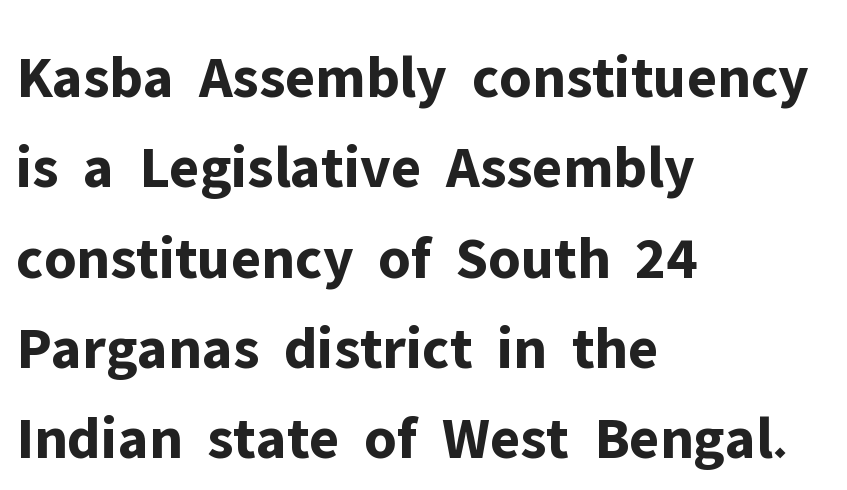
Do the characters align in a grid? No, the font is proportional. Layout note: lines flush left. Words appear dense and cohesive because spacing is normal. As a designer I'd log this as weight 700, bold. Leading: standard.
